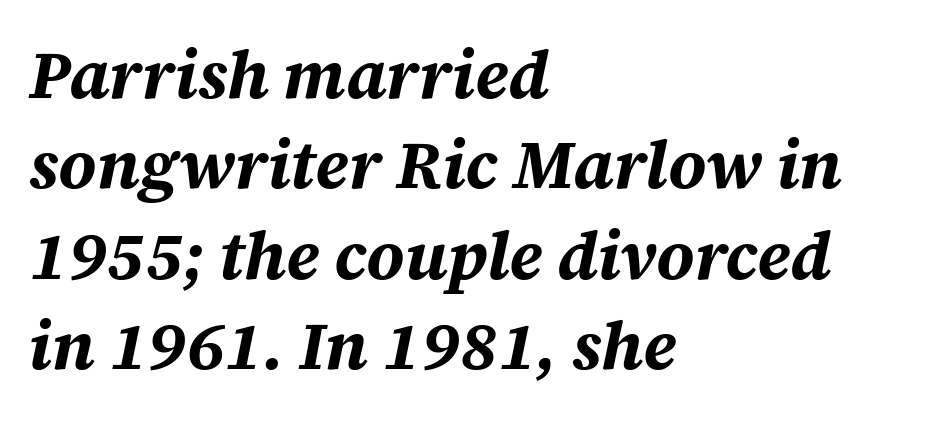
{"italic": "yes", "lean": "right", "slant_degrees": 12, "bold": "yes", "weight": "bold", "width": "normal", "stroke_contrast": "medium", "x_height": "large", "monospaced": "no", "underline": "no", "align": "left", "line_spacing": "normal", "line_spacing_ratio": 1.35, "letter_spacing": "normal", "letter_spacing_em": 0.0, "glyph_px": 67}
